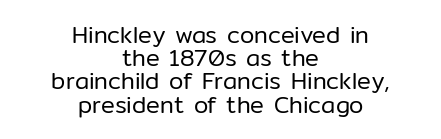
Q: Is the text bold? A: No.
Q: Is the text italic (slanted)? A: No, it is upright.
Q: Is the text underlined? A: No.
Q: How is the paragraph aligned? A: Centered.
Q: Is the spacing between letters normal or unusually wide? A: Normal.
Q: Is the spacing between lines tight, normal or loose? A: Tight.
